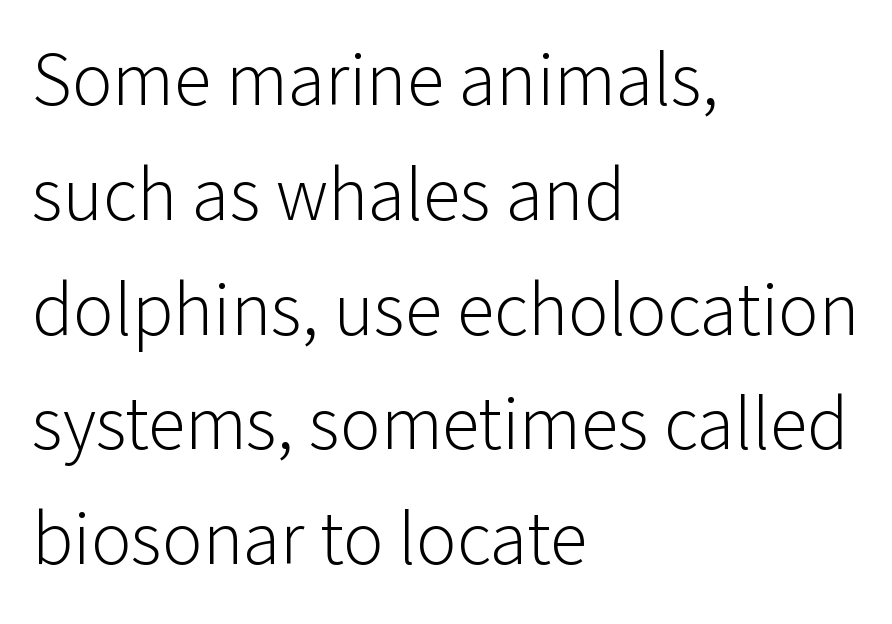
The image shows 76 px light sans-serif type, upright; set left-aligned, normal line spacing (1.51x), normal letter spacing, not underlined; low stroke contrast and a medium x-height.
